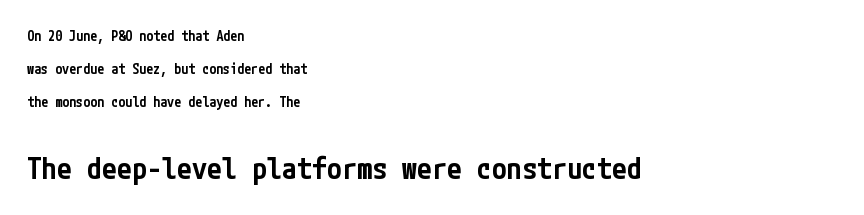
The image shows 30 px semibold, condensed sans-serif type, upright; set left-aligned, loose line spacing (2.34x), normal letter spacing, not underlined; the second (bottom) block is 2.14x larger; low stroke contrast and a medium x-height.
